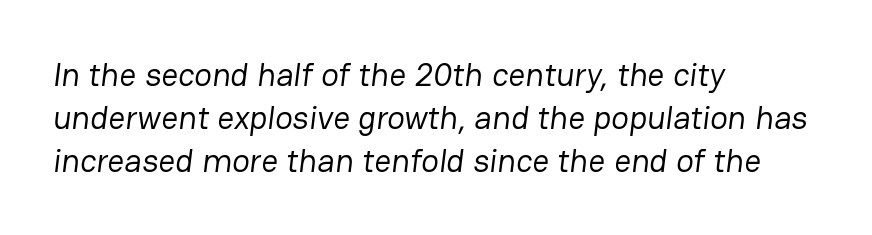
{"serif": "no", "bold": "no", "weight": "regular", "width": "normal", "stroke_contrast": "low", "x_height": "medium", "monospaced": "no", "underline": "no", "align": "left", "line_spacing": "normal", "line_spacing_ratio": 1.3, "letter_spacing": "normal", "letter_spacing_em": 0.0, "glyph_px": 33}
